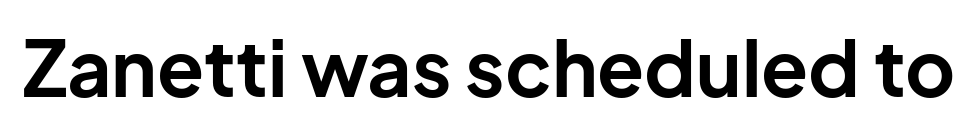
The image shows 77 px bold sans-serif type, upright; set normal letter spacing, not underlined; low stroke contrast and a medium x-height.
